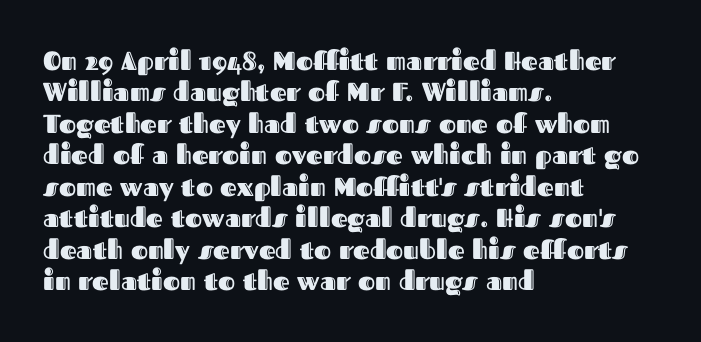
{"italic": "no", "underline": "no", "align": "left", "line_spacing_ratio": 1.21, "letter_spacing": "normal", "letter_spacing_em": 0.0, "glyph_px": 26}
